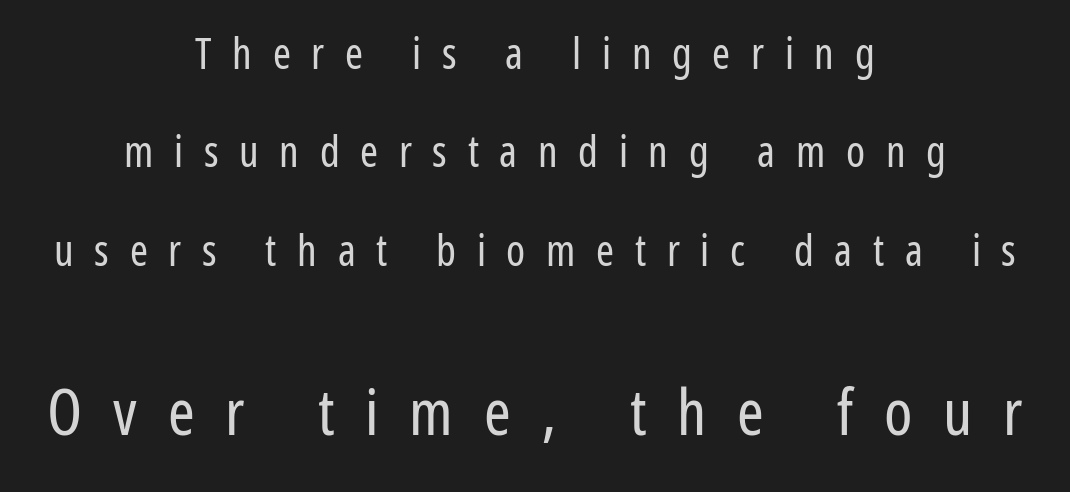
This is roman type, the default non-slanted kind. Small over large — that's the arrangement of the two blocks here. Heaviness? Minimal to ordinary, like unemphasized prose. Nothing sits at the stroke ends, so this counts as sans-serif. Do the characters align in a grid? No, the font is proportional.
